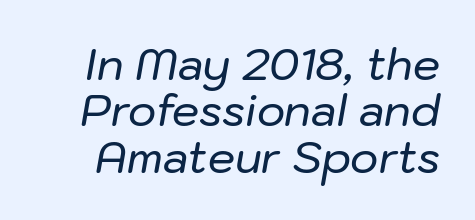
{"italic": "yes", "lean": "right", "slant_degrees": 10, "width": "normal", "stroke_contrast": "low", "x_height": "medium", "monospaced": "no", "underline": "no", "line_spacing": "tight", "line_spacing_ratio": 1.08, "letter_spacing": "normal", "letter_spacing_em": 0.0, "glyph_px": 43}
